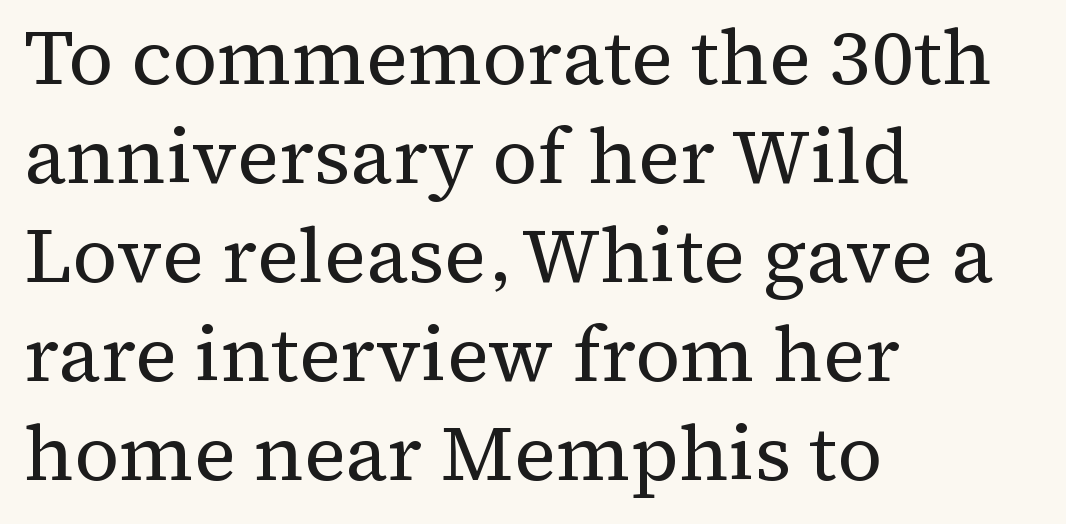
The typeface has the unassuming heft of standard copy or less. In terms of leading, this rendering sits right in the middle. The letters advance in unequal steps, a hallmark of proportional type. Look at the bottom of the vertical strokes: they flare into serifs here. Just letters on the line, the space beneath them empty. Vertical strokes here are truly vertical.
